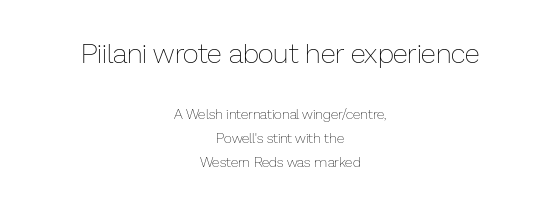
The image shows 28 px thin type, upright; set centered, normal line spacing (1.7x), normal letter spacing, not underlined; the first (top) block is 2.0x larger; low stroke contrast and a medium x-height.
